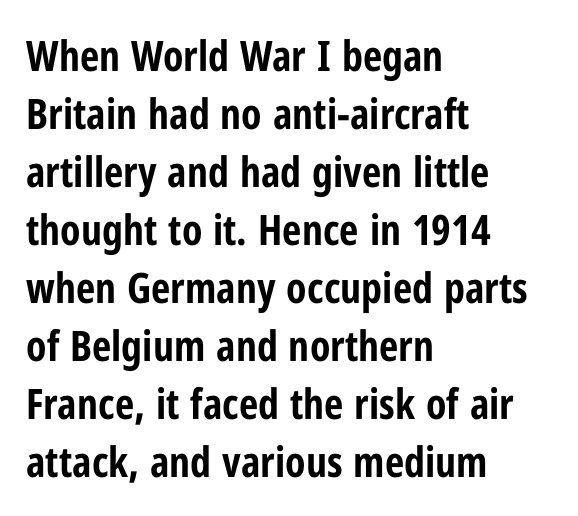
Q: Is the text bold? A: Yes.
Q: Is the text italic (slanted)? A: No, it is upright.
Q: Is the typeface a serif or a sans-serif typeface? A: Sans-serif.
Q: Is the text underlined? A: No.
Q: How is the paragraph aligned? A: Left-aligned.
Q: Is the spacing between letters normal or unusually wide? A: Normal.
Q: Is the spacing between lines tight, normal or loose? A: Normal.
Q: Width (condensed, normal, or wide)? A: Condensed.
Q: Stroke contrast? A: Low.
Q: x-height? A: Medium.
Q: Monospaced? A: No.
